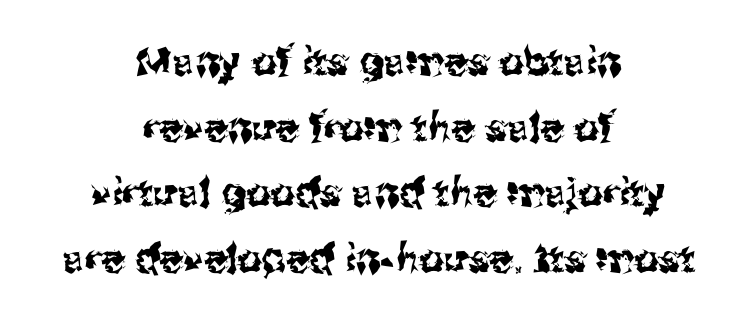
Q: Is the text italic (slanted)? A: No, it is upright.
Q: Is the typeface a serif or a sans-serif typeface? A: Sans-serif.
Q: Is the text underlined? A: No.
Q: How is the paragraph aligned? A: Centered.
Q: Is the spacing between letters normal or unusually wide? A: Normal.
Q: Is the spacing between lines tight, normal or loose? A: Normal.
Q: Width (condensed, normal, or wide)? A: Normal.
Q: Stroke contrast? A: Medium.
Q: x-height? A: Medium.
Q: Monospaced? A: No.
